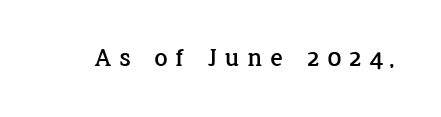
Plain, unruled lines of type. Characters follow at a spacing far wider than the type designer built in. Notice how the stems are strictly vertical — no italics here.
